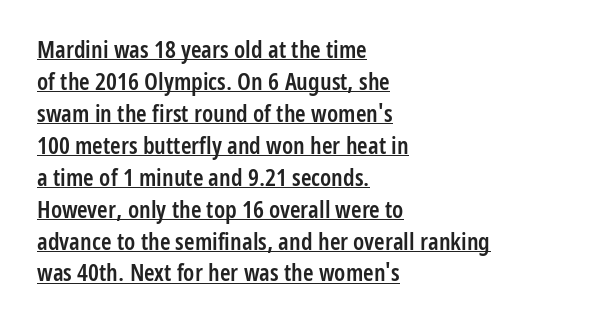
The image shows 24 px text type, upright; set left-aligned, normal line spacing (1.33x), normal letter spacing, underlined.
